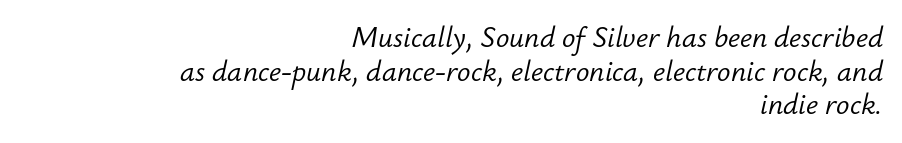
The image shows 28 px light type, italic (leaning right); set right-aligned, line spacing 1.2x, normal letter spacing, not underlined; low stroke contrast and a small x-height.
